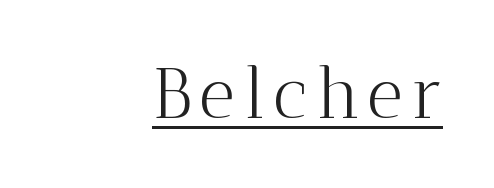
{"serif": "yes", "italic": "no", "bold": "no", "weight": "light", "width": "normal", "stroke_contrast": "medium", "x_height": "medium", "monospaced": "no", "underline": "yes", "align": "right", "glyph_px": 70}
